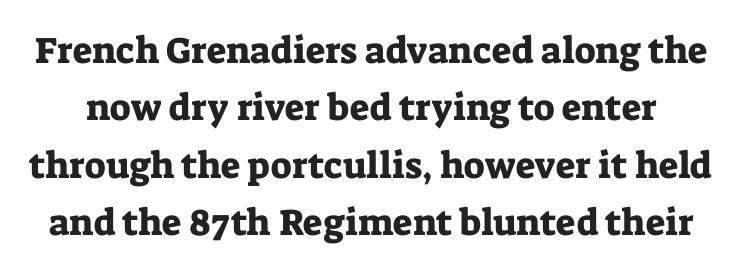
Q: Is the text italic (slanted)? A: No, it is upright.
Q: Is the typeface a serif or a sans-serif typeface? A: Serif.
Q: Is the text underlined? A: No.
Q: Is the spacing between letters normal or unusually wide? A: Normal.
Q: Is the spacing between lines tight, normal or loose? A: Normal.
Q: Width (condensed, normal, or wide)? A: Normal.
Q: Stroke contrast? A: Low.
Q: x-height? A: Medium.
Q: Monospaced? A: No.
